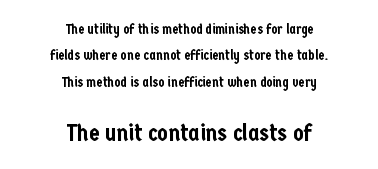
The image shows 24 px text type, upright; set centered, line spacing 1.88x, normal letter spacing, not underlined; the second (bottom) block is 1.71x larger.
